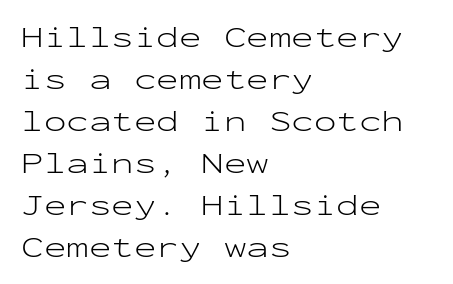
{"serif": "no", "italic": "no", "bold": "no", "weight": "light", "width": "wide", "stroke_contrast": "low", "x_height": "medium", "monospaced": "yes", "underline": "no", "align": "left", "line_spacing": "normal", "line_spacing_ratio": 1.4, "letter_spacing": "normal", "letter_spacing_em": 0.0, "glyph_px": 30}
